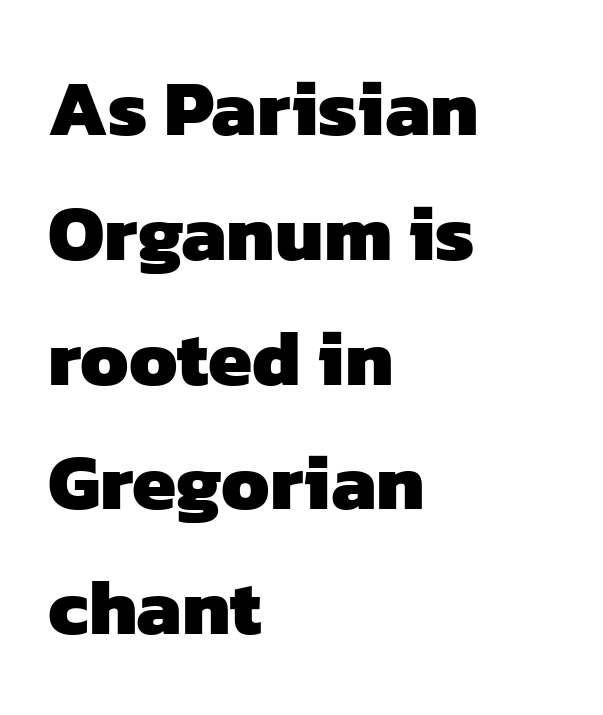
The face used here is a sans, in the tradition of grotesques and geometrics. The baseline area is clear. Quick note: interline space is typical. A typesetter would call this proportional, since set widths differ per character. The typesetting leans heavy: a genuine bold.
